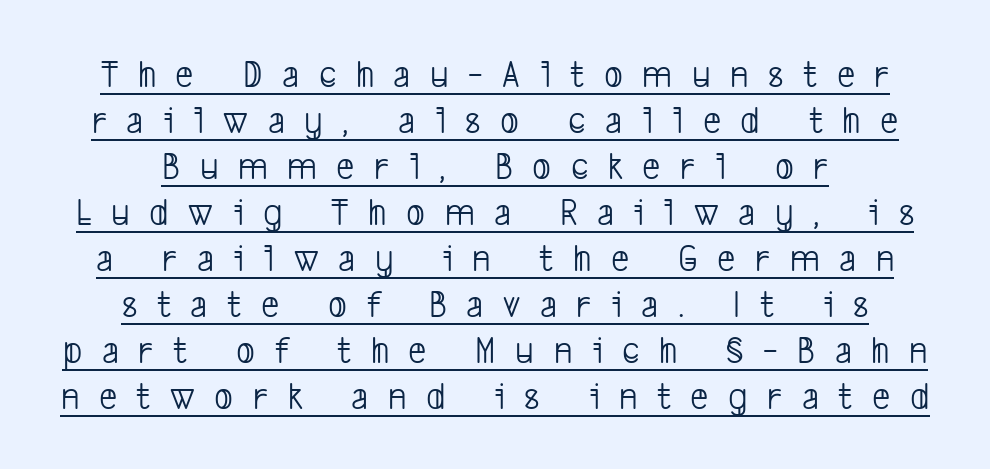
The image shows 40 px light, condensed sans-serif type; set centered, tight line spacing (1.15x), unusually wide letter spacing (+0.49 em), underlined; low stroke contrast and a medium x-height.
